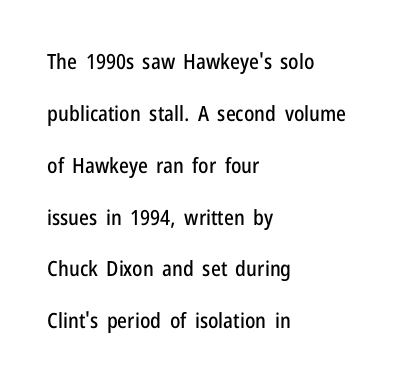
{"italic": "no", "underline": "no", "align": "left", "line_spacing": "loose", "line_spacing_ratio": 2.47, "letter_spacing": "normal", "letter_spacing_em": 0.0, "glyph_px": 21}
